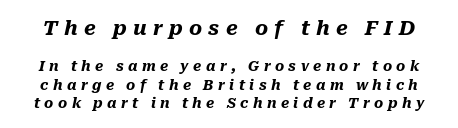
The block of text has a typical density, with ordinary space between rows. The area under the type is left untouched. Character size in the leading block exceeds that of the trailing block. Heft: maximum for text — a bold.
